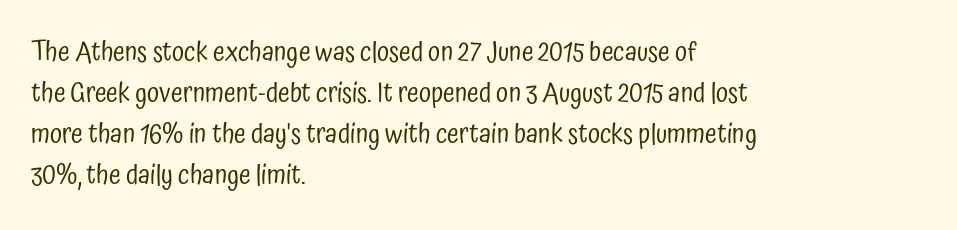
Q: Is the text bold? A: No.
Q: Is the text italic (slanted)? A: No, it is upright.
Q: Is the text underlined? A: No.
Q: How is the paragraph aligned? A: Left-aligned.
Q: Is the spacing between letters normal or unusually wide? A: Normal.
Q: Is the spacing between lines tight, normal or loose? A: Normal.
